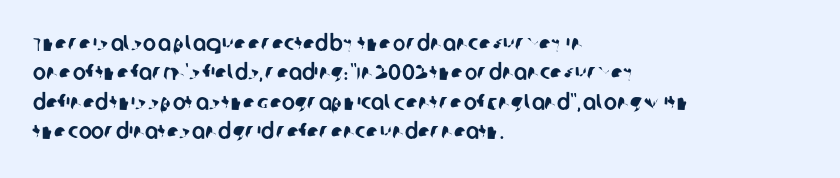
{"underline": "no", "align": "left", "line_spacing": "normal", "line_spacing_ratio": 1.34, "letter_spacing": "normal", "letter_spacing_em": 0.0, "glyph_px": 22}
